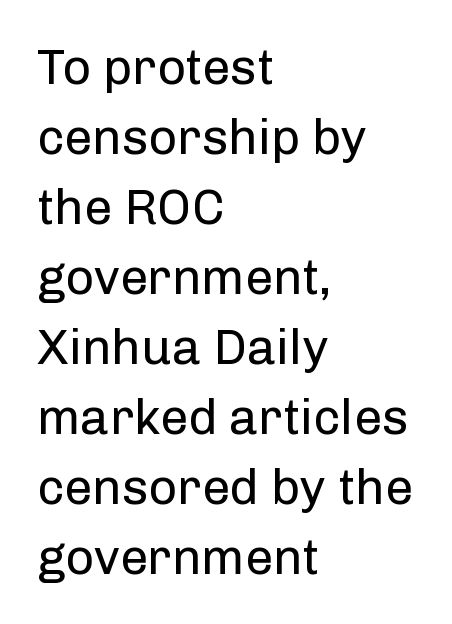
Serifs: no, the terminals of the letterforms are clean. Check the space under the baseline: it is left empty. Unbolded letterforms with no extra heft. Students, observe: this is what conventionally led text looks like. These lines are rendered in a variable-pitch font. A typesetter would call this zero additional tracking.
